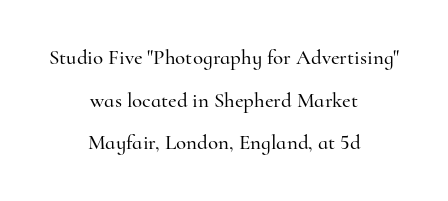
Q: Is the text italic (slanted)? A: No, it is upright.
Q: Is the text underlined? A: No.
Q: How is the paragraph aligned? A: Centered.
Q: Is the spacing between letters normal or unusually wide? A: Normal.
Q: Is the spacing between lines tight, normal or loose? A: Loose.
